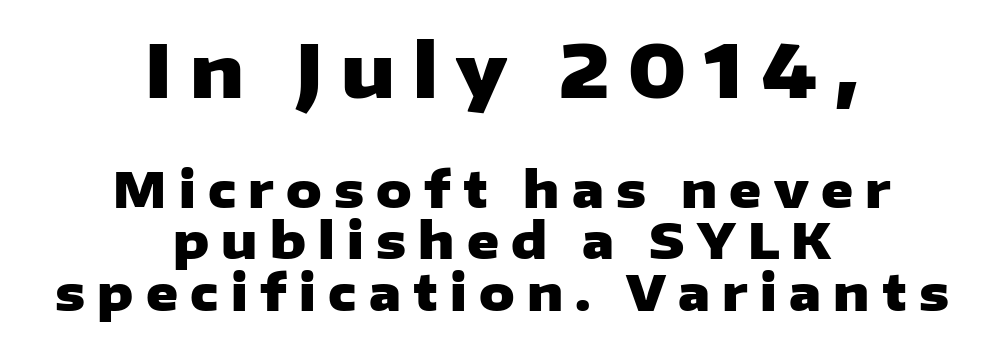
Q: Is the text bold? A: Yes.
Q: Is the text italic (slanted)? A: No, it is upright.
Q: Is the typeface a serif or a sans-serif typeface? A: Sans-serif.
Q: Is the text underlined? A: No.
Q: How is the paragraph aligned? A: Centered.
Q: Is the spacing between letters normal or unusually wide? A: Unusually wide.
Q: Is the spacing between lines tight, normal or loose? A: Tight.
Q: Which block of text is set in a larger size, the first (top) or the second (bottom)? A: The first (top) one.
Q: Width (condensed, normal, or wide)? A: Wide.
Q: Stroke contrast? A: Low.
Q: x-height? A: Medium.
Q: Monospaced? A: No.
